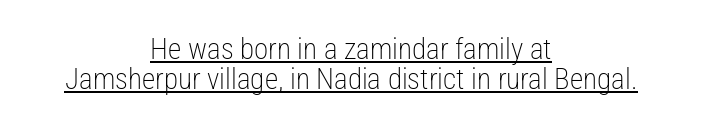
The image shows 29 px light, condensed sans-serif type, upright; set centered, tight line spacing (1.02x), normal letter spacing, underlined; low stroke contrast and a medium x-height.
